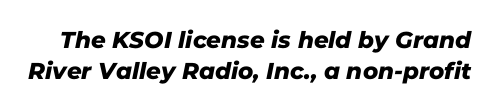
The image shows 23 px text type; set normal line spacing (1.34x), normal letter spacing, not underlined.
